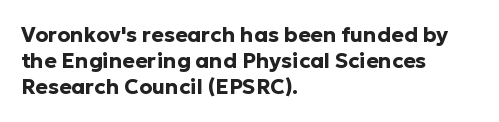
Q: Is the text bold? A: Yes.
Q: Is the text italic (slanted)? A: No, it is upright.
Q: Is the text underlined? A: No.
Q: How is the paragraph aligned? A: Left-aligned.
Q: Is the spacing between letters normal or unusually wide? A: Normal.
Q: Is the spacing between lines tight, normal or loose? A: Normal.
